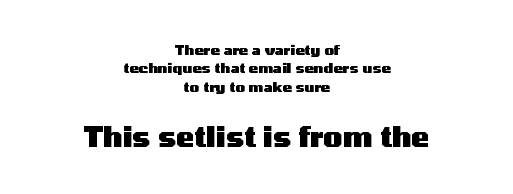
Words float on clear page, feet unadorned. The rendering uses a moderate line-height, typical for paragraphs. In terms of weight, the rendering is a true, heavy bold. It's the straight-up-and-down kind of type. The paragraph shown floats in the horizontal middle. The rendering shows plain stroke endings on the letterforms — a sans-serif design.
